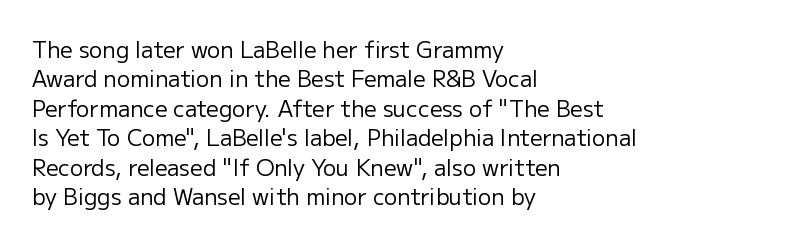
Q: Is the text bold? A: No.
Q: Is the text italic (slanted)? A: No, it is upright.
Q: Is the text underlined? A: No.
Q: How is the paragraph aligned? A: Left-aligned.
Q: Is the spacing between letters normal or unusually wide? A: Normal.
Q: Is the spacing between lines tight, normal or loose? A: Normal.
